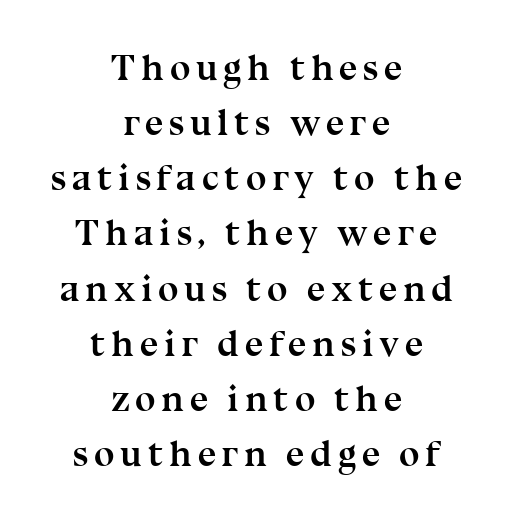
Q: Is the text bold? A: Yes.
Q: Is the text italic (slanted)? A: No, it is upright.
Q: Is the typeface a serif or a sans-serif typeface? A: Serif.
Q: Is the text underlined? A: No.
Q: How is the paragraph aligned? A: Centered.
Q: Is the spacing between lines tight, normal or loose? A: Normal.
Q: Width (condensed, normal, or wide)? A: Normal.
Q: Stroke contrast? A: Medium.
Q: x-height? A: Medium.
Q: Monospaced? A: No.
